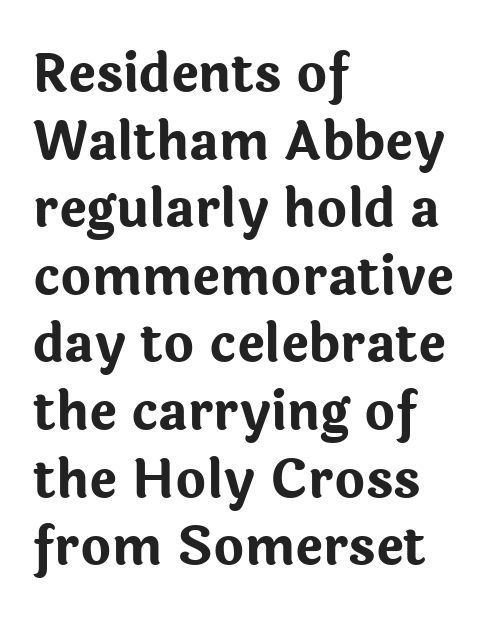
The font's upright variant was chosen for this text. This sample uses plain, unmodified letter spacing. These lines carry a lot of weight — the face is fully bold. A typesetter would label this face a sans.
